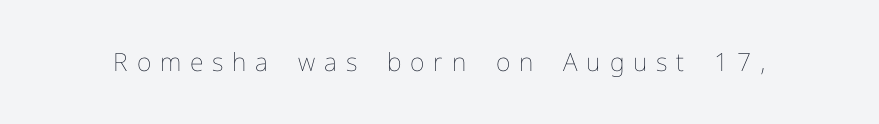
{"italic": "no", "bold": "no", "underline": "no", "letter_spacing": "wide", "letter_spacing_em": 0.35, "glyph_px": 25}
